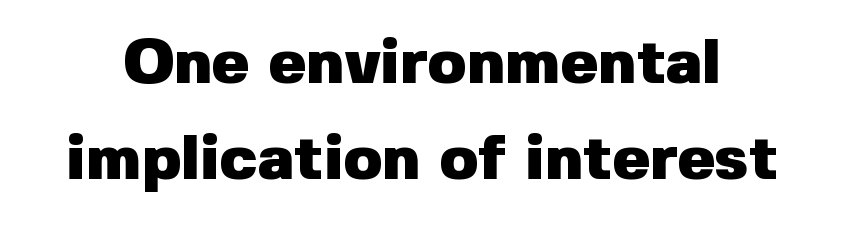
The image shows 63 px heavy sans-serif type, upright; set normal line spacing (1.53x), normal letter spacing, not underlined; low stroke contrast and a medium x-height.
